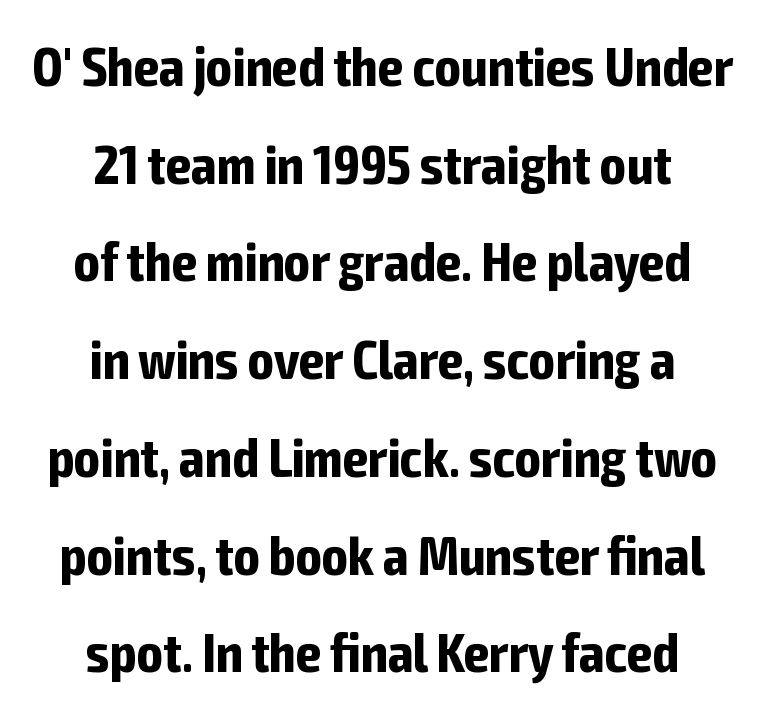
Q: Is the text bold? A: Yes.
Q: Is the text italic (slanted)? A: No, it is upright.
Q: Is the typeface a serif or a sans-serif typeface? A: Sans-serif.
Q: Is the text underlined? A: No.
Q: How is the paragraph aligned? A: Centered.
Q: Is the spacing between letters normal or unusually wide? A: Normal.
Q: Width (condensed, normal, or wide)? A: Condensed.
Q: Stroke contrast? A: Low.
Q: x-height? A: Medium.
Q: Monospaced? A: No.
